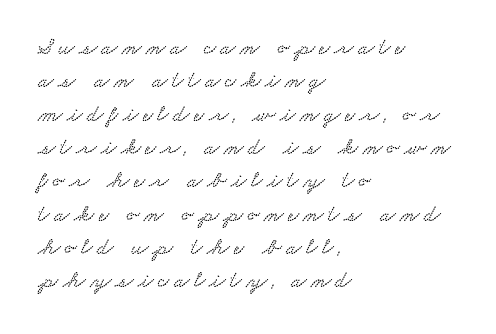
{"underline": "no", "align": "left", "line_spacing": "normal", "line_spacing_ratio": 1.45, "glyph_px": 23}
